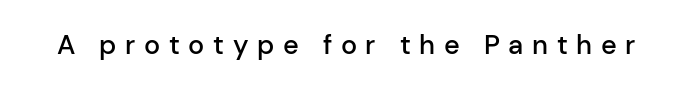
Q: Is the text bold? A: Semi-bold.
Q: Is the text italic (slanted)? A: No, it is upright.
Q: Is the text underlined? A: No.
Q: Is the spacing between letters normal or unusually wide? A: Unusually wide.
